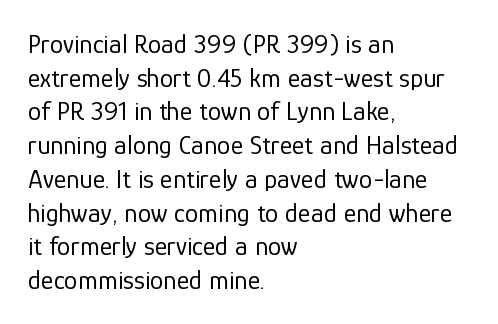
The image shows 27 px text type, upright; set left-aligned, normal line spacing (1.25x), normal letter spacing, not underlined.
